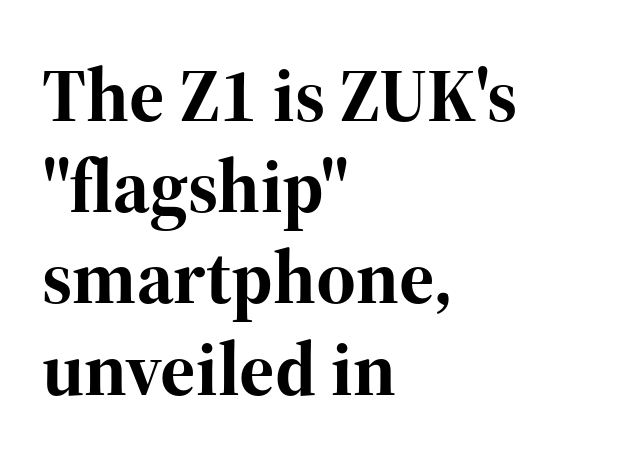
{"serif": "yes", "italic": "no", "bold": "yes", "weight": "bold", "width": "normal", "stroke_contrast": "high", "x_height": "medium", "monospaced": "no", "underline": "no", "align": "left", "line_spacing_ratio": 1.2, "letter_spacing": "normal", "letter_spacing_em": 0.0, "glyph_px": 76}
